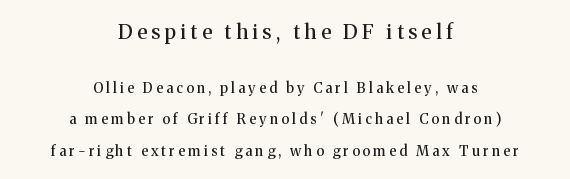
Q: Is the text italic (slanted)? A: No, it is upright.
Q: Is the text underlined? A: No.
Q: How is the paragraph aligned? A: Centered.
Q: Is the spacing between letters normal or unusually wide? A: Unusually wide.
Q: Is the spacing between lines tight, normal or loose? A: Loose.
Q: Which block of text is set in a larger size, the first (top) or the second (bottom)? A: The first (top) one.
